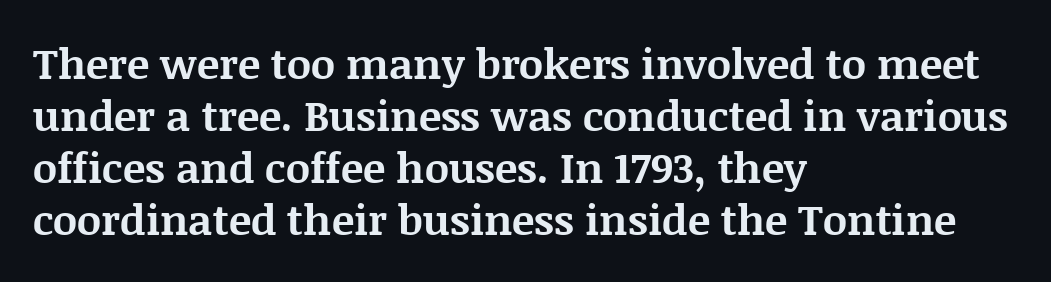
The passage shown has conventional tracking throughout. Notice how the stems are strictly vertical — no italics here. Every letter is thick-stroked: bold, no question. Lines of text with bare space underneath. Horizontal alignment here is leftward, the default for most running prose. Here the designer chose a conventional face with non-uniform glyph widths.
